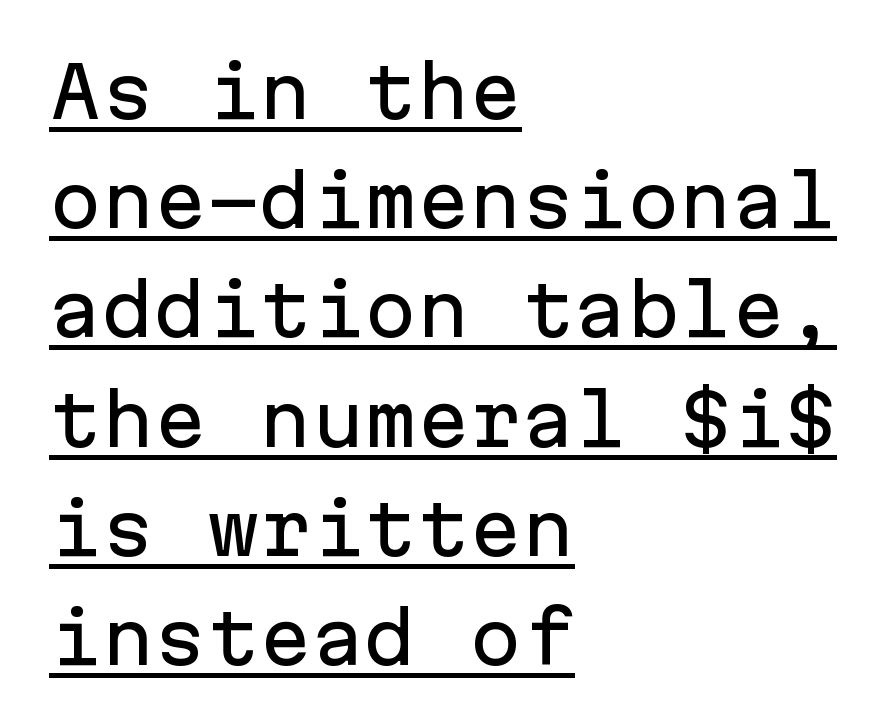
The image shows 70 px sans-serif type, upright, monospaced; set left-aligned, normal line spacing (1.56x), normal letter spacing, underlined; low stroke contrast and a medium x-height.
